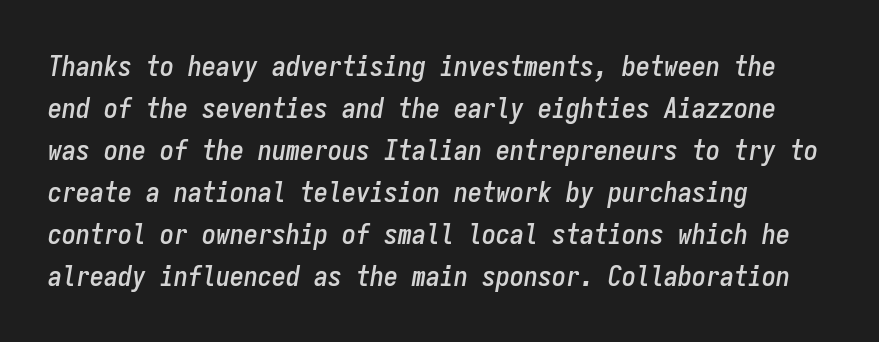
Q: Is the text italic (slanted)? A: Yes, it leans right by about 9 degrees.
Q: Is the text underlined? A: No.
Q: How is the paragraph aligned? A: Left-aligned.
Q: Is the spacing between letters normal or unusually wide? A: Normal.
Q: Is the spacing between lines tight, normal or loose? A: Normal.
Q: Width (condensed, normal, or wide)? A: Condensed.
Q: Stroke contrast? A: Low.
Q: x-height? A: Medium.
Q: Monospaced? A: Yes.
